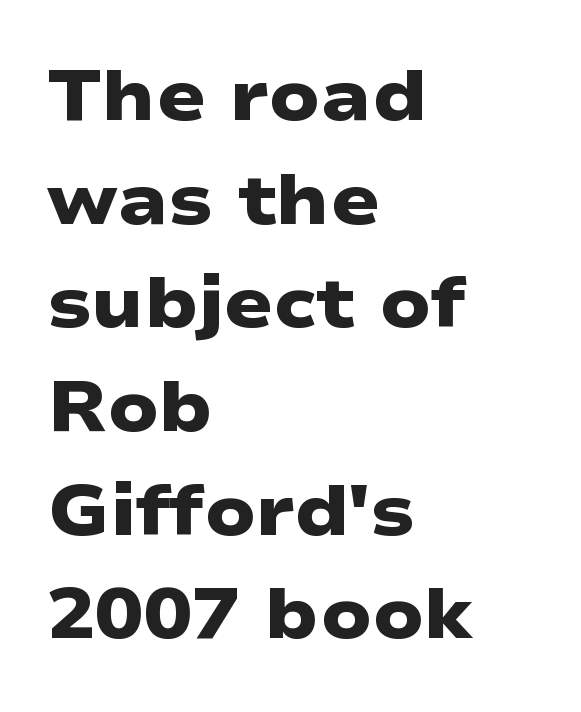
The image shows 72 px heavy, wide sans-serif type; set left-aligned, normal line spacing (1.44x), normal letter spacing, not underlined; low stroke contrast and a medium x-height.
